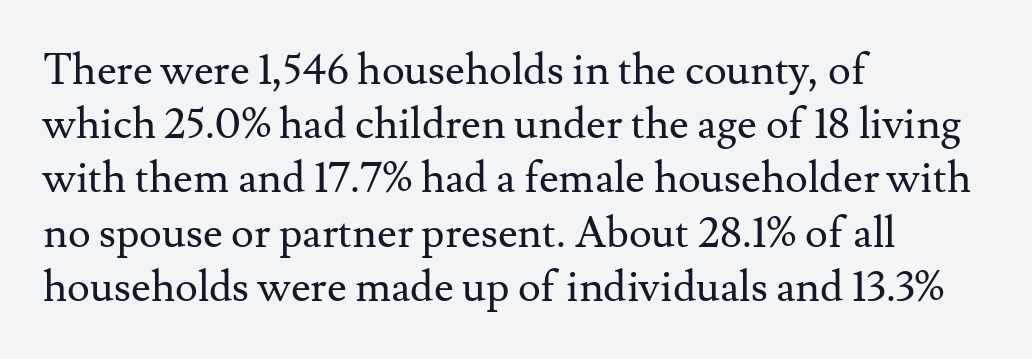
Q: Is the text bold? A: No.
Q: Is the text italic (slanted)? A: No, it is upright.
Q: Is the typeface a serif or a sans-serif typeface? A: Serif.
Q: Is the text underlined? A: No.
Q: How is the paragraph aligned? A: Left-aligned.
Q: Is the spacing between letters normal or unusually wide? A: Normal.
Q: Is the spacing between lines tight, normal or loose? A: Normal.
Q: Width (condensed, normal, or wide)? A: Normal.
Q: Stroke contrast? A: Medium.
Q: x-height? A: Small.
Q: Monospaced? A: No.
